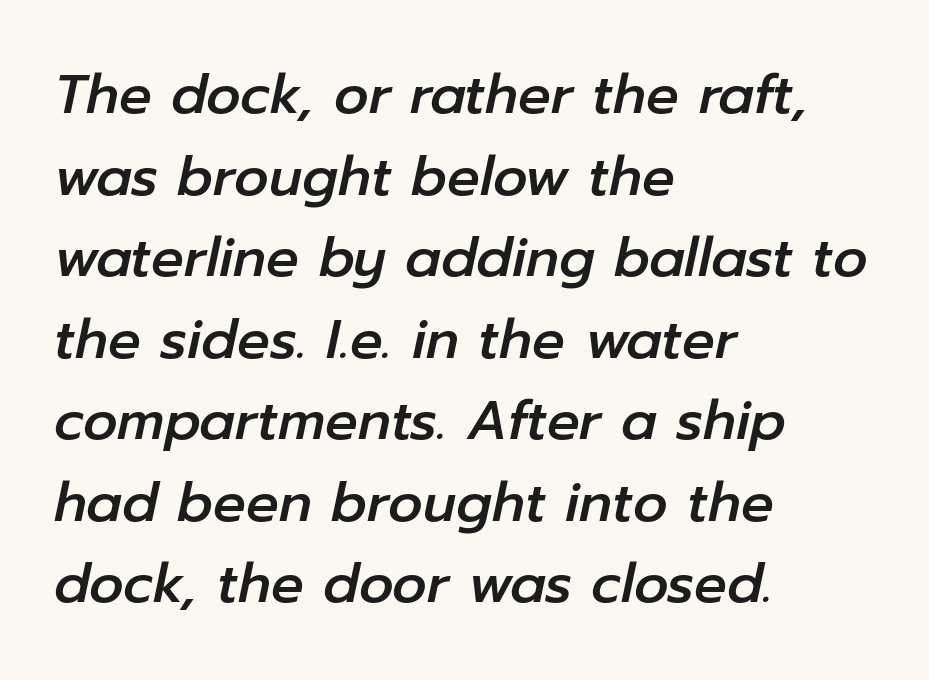
Q: Is the text italic (slanted)? A: Yes, it leans right by about 12 degrees.
Q: Is the text underlined? A: No.
Q: How is the paragraph aligned? A: Left-aligned.
Q: Is the spacing between letters normal or unusually wide? A: Normal.
Q: Is the spacing between lines tight, normal or loose? A: Normal.
Q: Width (condensed, normal, or wide)? A: Normal.
Q: Stroke contrast? A: Low.
Q: x-height? A: Medium.
Q: Monospaced? A: No.
